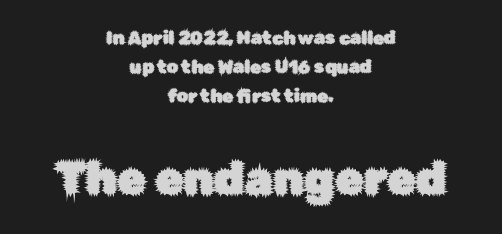
Q: Is the text italic (slanted)? A: No, it is upright.
Q: Is the typeface a serif or a sans-serif typeface? A: Sans-serif.
Q: Is the text underlined? A: No.
Q: How is the paragraph aligned? A: Centered.
Q: Is the spacing between letters normal or unusually wide? A: Normal.
Q: Is the spacing between lines tight, normal or loose? A: Normal.
Q: Which block of text is set in a larger size, the first (top) or the second (bottom)? A: The second (bottom) one.
Q: Width (condensed, normal, or wide)? A: Normal.
Q: Stroke contrast? A: Low.
Q: x-height? A: Medium.
Q: Monospaced? A: No.
